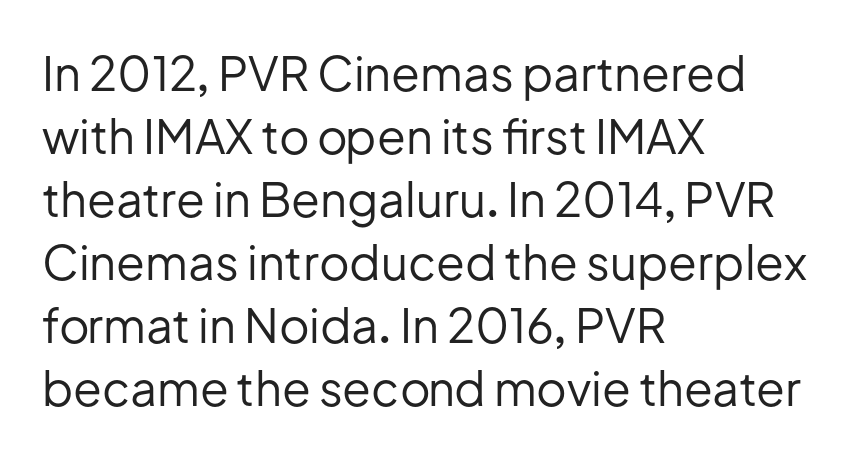
The typeface has the unassuming heft of standard copy or less. Horizontal bands of white between lines are of average thickness. This sample uses plain, unmodified letter spacing. Every row of glyphs begins at an identical x-position on the left.
